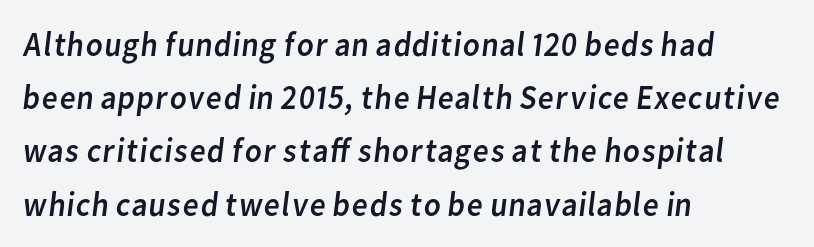
The image shows 35 px regular-weight sans-serif type; set left-aligned, normal line spacing (1.52x), normal letter spacing, not underlined; low stroke contrast and a medium x-height.
